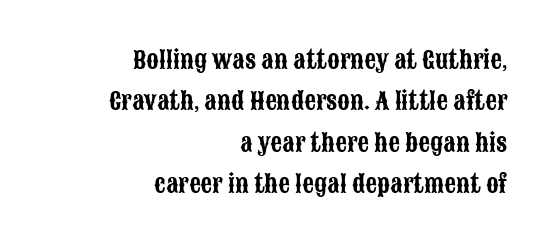
Q: Is the text italic (slanted)? A: No, it is upright.
Q: Is the text underlined? A: No.
Q: How is the paragraph aligned? A: Right-aligned.
Q: Is the spacing between letters normal or unusually wide? A: Normal.
